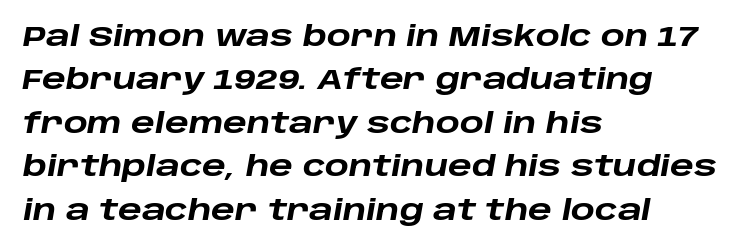
The image shows 28 px heavy, wide type, italic (leaning right); set left-aligned, normal line spacing (1.55x), normal letter spacing, not underlined; low stroke contrast and a large x-height.
